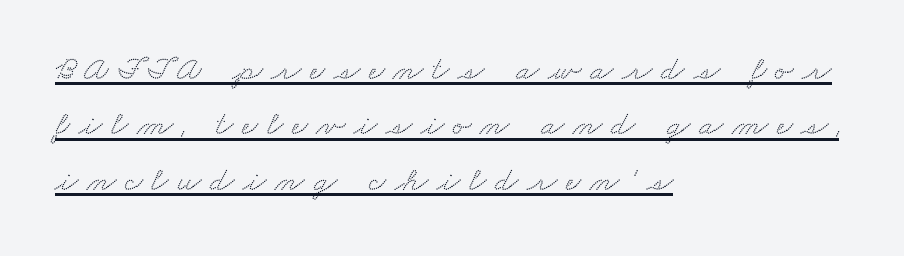
Q: Is the typeface a serif or a sans-serif typeface? A: Serif.
Q: Is the text underlined? A: Yes.
Q: How is the paragraph aligned? A: Left-aligned.
Q: Is the spacing between letters normal or unusually wide? A: Unusually wide.
Q: Is the spacing between lines tight, normal or loose? A: Normal.
Q: Width (condensed, normal, or wide)? A: Wide.
Q: Stroke contrast? A: Medium.
Q: x-height? A: Small.
Q: Monospaced? A: No.
